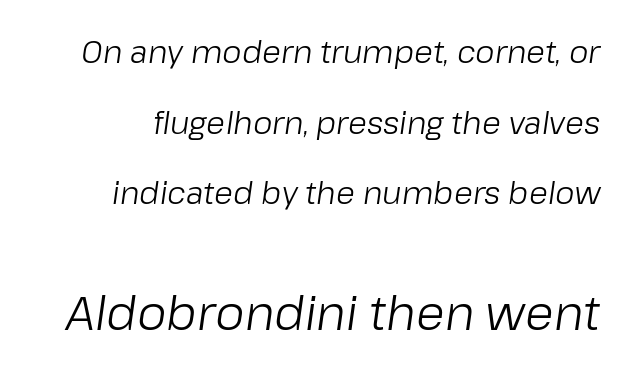
The image shows 47 px light type, italic (leaning right); set loose line spacing (2.28x), normal letter spacing, not underlined; the second (bottom) block is 1.52x larger; low stroke contrast and a medium x-height.
